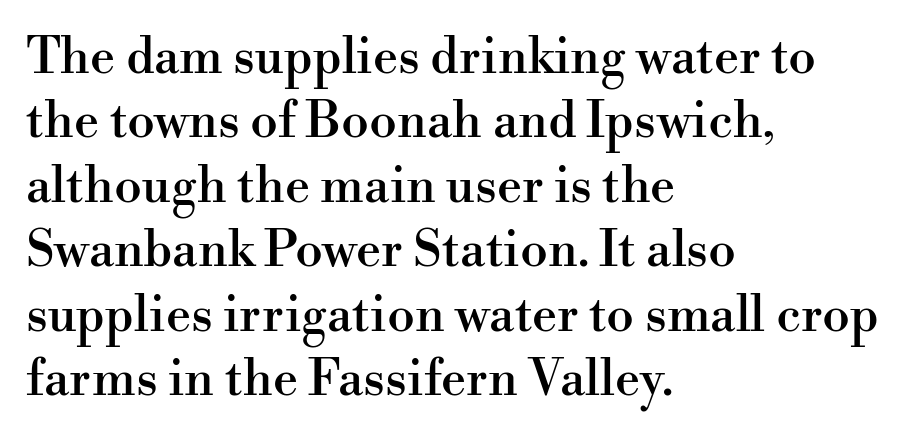
Spacing verdict: proportional, widths tailored to each character. Students, observe: this is what conventionally led text looks like. Serif or sans? Serif — the stroke terminals have little feet. Students, note that the glyphs here touch the page at normal intervals. Lines of text with bare space underneath. Leftover space on each line is placed entirely after the last word.
